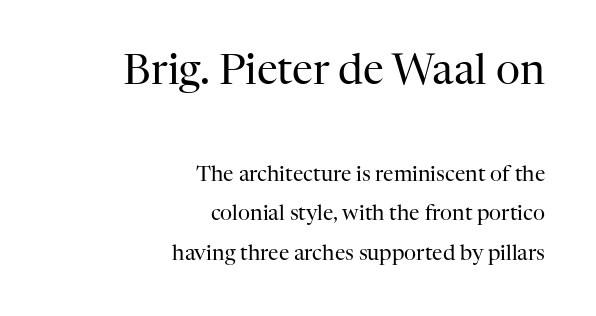
Q: Is the text bold? A: No.
Q: Is the text italic (slanted)? A: No, it is upright.
Q: Is the typeface a serif or a sans-serif typeface? A: Serif.
Q: Is the text underlined? A: No.
Q: How is the paragraph aligned? A: Right-aligned.
Q: Is the spacing between letters normal or unusually wide? A: Normal.
Q: Which block of text is set in a larger size, the first (top) or the second (bottom)? A: The first (top) one.
Q: Width (condensed, normal, or wide)? A: Normal.
Q: Stroke contrast? A: High.
Q: x-height? A: Medium.
Q: Monospaced? A: No.
